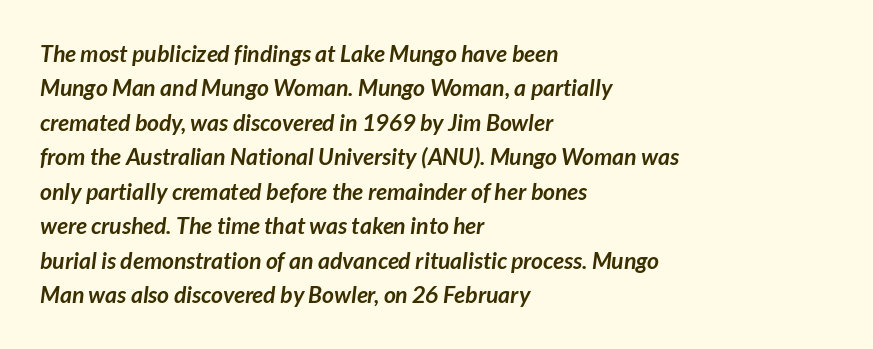
The area under the type is left untouched. Line starts are locked; line ends wander. Regarding leading, the lines here are spaced in the standard way. Heavy, bold letterforms.
